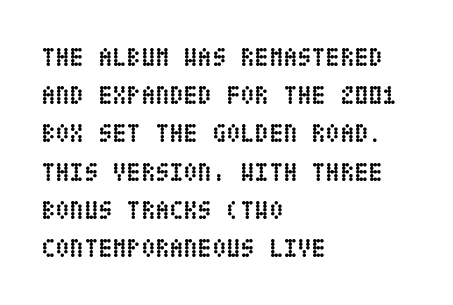
{"italic": "no", "bold": "yes", "underline": "no", "align": "left", "line_spacing": "normal", "line_spacing_ratio": 1.47, "letter_spacing": "normal", "letter_spacing_em": 0.0, "glyph_px": 26}
